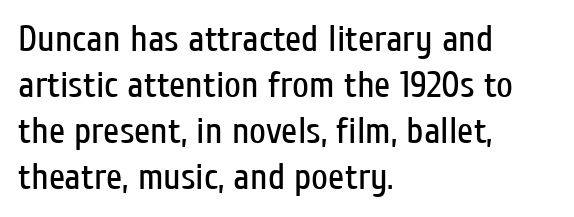
The image shows 37 px regular-weight, condensed sans-serif type, upright; set left-aligned, line spacing 1.24x, normal letter spacing, not underlined; low stroke contrast and a medium x-height.
